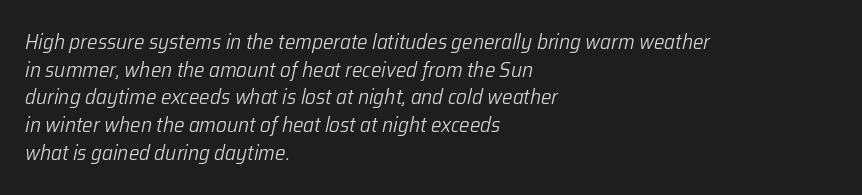
{"italic": "yes", "lean": "right", "slant_degrees": 12, "bold": "no", "underline": "no", "align": "left", "line_spacing": "normal", "line_spacing_ratio": 1.32, "letter_spacing": "normal", "letter_spacing_em": 0.0, "glyph_px": 21}
